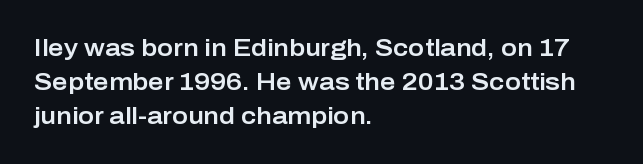
{"italic": "no", "underline": "no", "align": "left", "line_spacing": "normal", "line_spacing_ratio": 1.41, "letter_spacing": "normal", "letter_spacing_em": 0.0, "glyph_px": 24}
